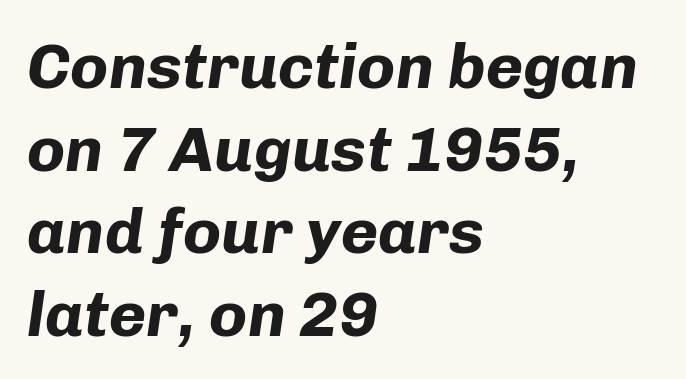
The image shows 64 px bold type, italic (leaning right); set left-aligned, normal line spacing (1.29x), normal letter spacing, not underlined; low stroke contrast and a medium x-height.
